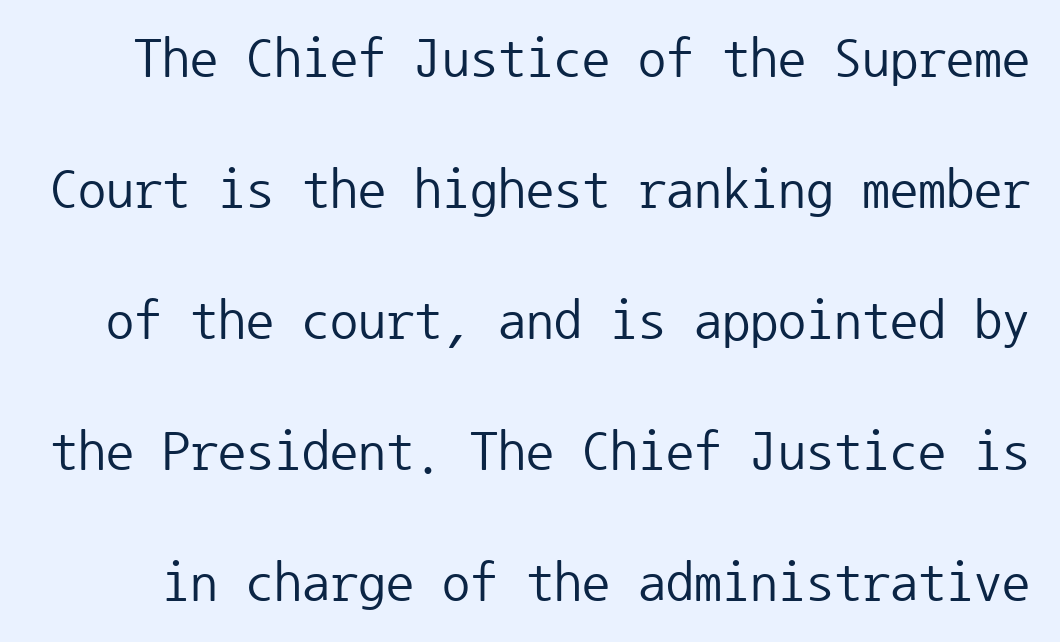
Vertical stems look standard width or narrower in stroke. I'd call this a sans setting — the letters go barefoot. Nobody drew a line under any word here. A typesetter would mark this as roman, not italic.
